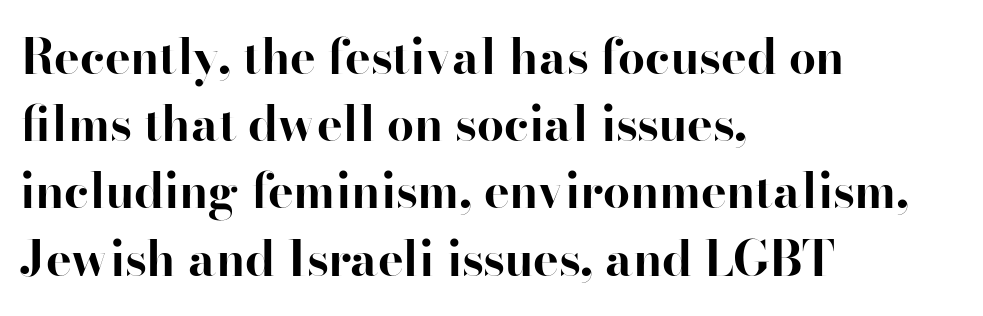
Beneath every word, the page is bare. You can tell it's not italic because the verticals are truly vertical. The passage shown is emphatically bold. The gaps between neighbouring characters are ordinary and unremarkable. Caption: multi-line text, flush left, ragged right.
